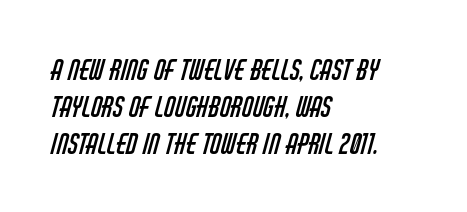
{"serif": "no", "bold": "no", "weight": "regular", "width": "condensed", "stroke_contrast": "low", "x_height": "large", "monospaced": "no", "underline": "no", "align": "left", "line_spacing": "normal", "line_spacing_ratio": 1.32, "letter_spacing": "normal", "letter_spacing_em": 0.0, "glyph_px": 28}
